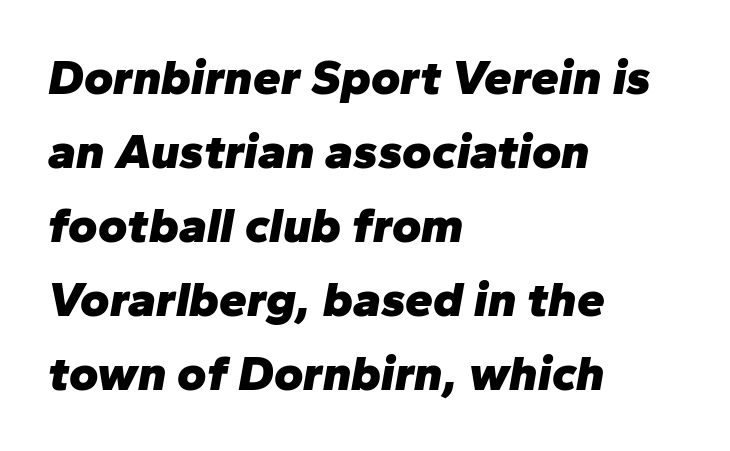
The image shows 50 px heavy type, italic (leaning right); set left-aligned, normal line spacing (1.48x), normal letter spacing, not underlined; low stroke contrast and a medium x-height.
